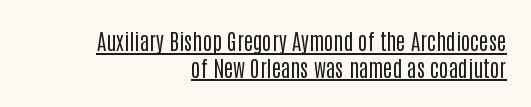
{"italic": "no", "bold": "no", "underline": "yes", "align": "right", "line_spacing_ratio": 1.21, "letter_spacing": "normal", "letter_spacing_em": 0.0, "glyph_px": 22}
